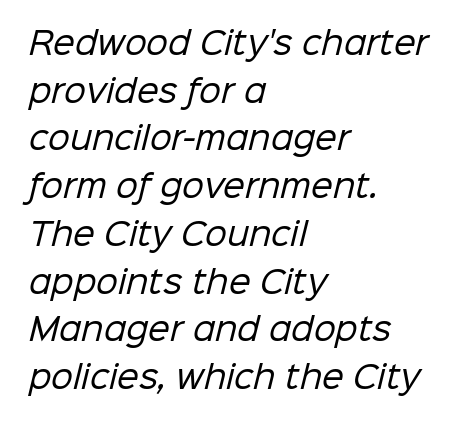
Q: Is the text bold? A: No.
Q: Is the typeface a serif or a sans-serif typeface? A: Sans-serif.
Q: Is the text underlined? A: No.
Q: How is the paragraph aligned? A: Left-aligned.
Q: Is the spacing between letters normal or unusually wide? A: Normal.
Q: Is the spacing between lines tight, normal or loose? A: Normal.
Q: Width (condensed, normal, or wide)? A: Normal.
Q: Stroke contrast? A: Low.
Q: x-height? A: Medium.
Q: Monospaced? A: No.
